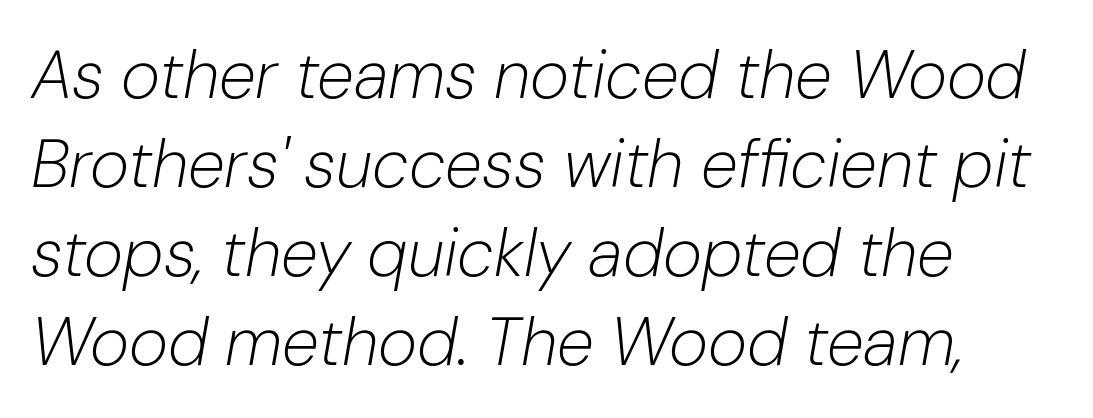
Q: Is the text bold? A: No.
Q: Is the text italic (slanted)? A: Yes, it leans right by about 10 degrees.
Q: Is the text underlined? A: No.
Q: How is the paragraph aligned? A: Left-aligned.
Q: Is the spacing between letters normal or unusually wide? A: Normal.
Q: Is the spacing between lines tight, normal or loose? A: Normal.
Q: Width (condensed, normal, or wide)? A: Normal.
Q: Stroke contrast? A: Low.
Q: x-height? A: Medium.
Q: Monospaced? A: No.
